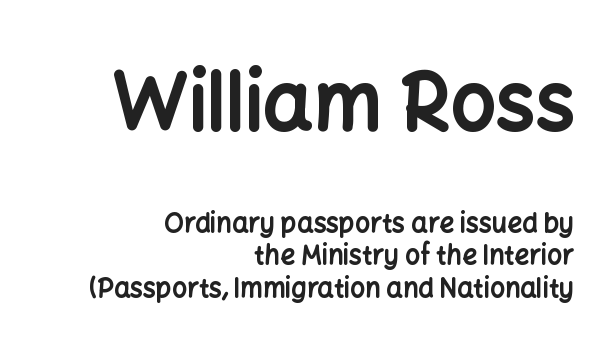
The image shows 79 px bold sans-serif type, upright; set right-aligned, line spacing 1.24x, normal letter spacing, not underlined; the first (top) block is 3.04x larger; low stroke contrast and a medium x-height.
